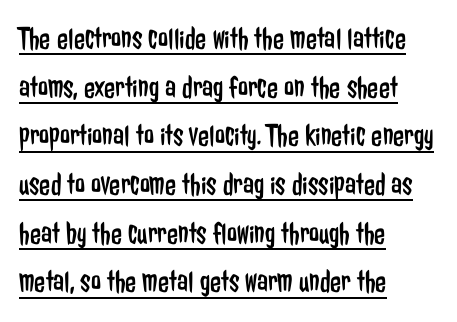
{"serif": "no", "italic": "no", "bold": "no", "weight": "regular", "width": "condensed", "stroke_contrast": "low", "x_height": "medium", "monospaced": "no", "underline": "yes", "align": "left", "line_spacing": "normal", "line_spacing_ratio": 1.52, "letter_spacing": "normal", "letter_spacing_em": 0.0, "glyph_px": 32}
